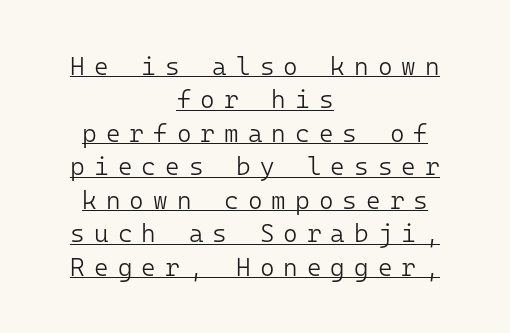
Notice how the stems are strictly vertical — no italics here. Observe the wide spacing: letters keep a clear distance from each other. The lines sit at an ordinary, default distance from one another. You can see a thin bar hugging the bottom of the glyphs. Layout note: lines centered.
